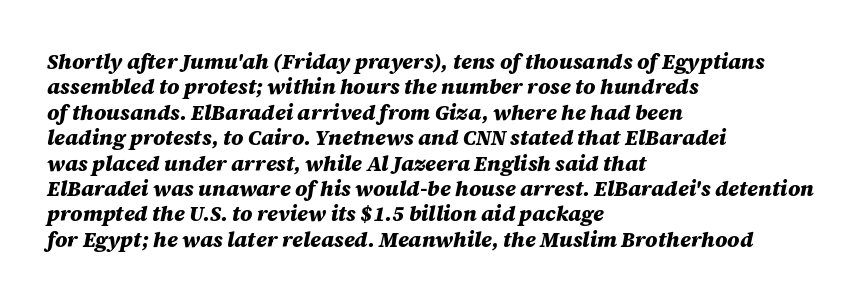
Q: Is the text bold? A: Yes.
Q: Is the text italic (slanted)? A: Yes, it leans right by about 12 degrees.
Q: Is the text underlined? A: No.
Q: How is the paragraph aligned? A: Left-aligned.
Q: Is the spacing between letters normal or unusually wide? A: Normal.
